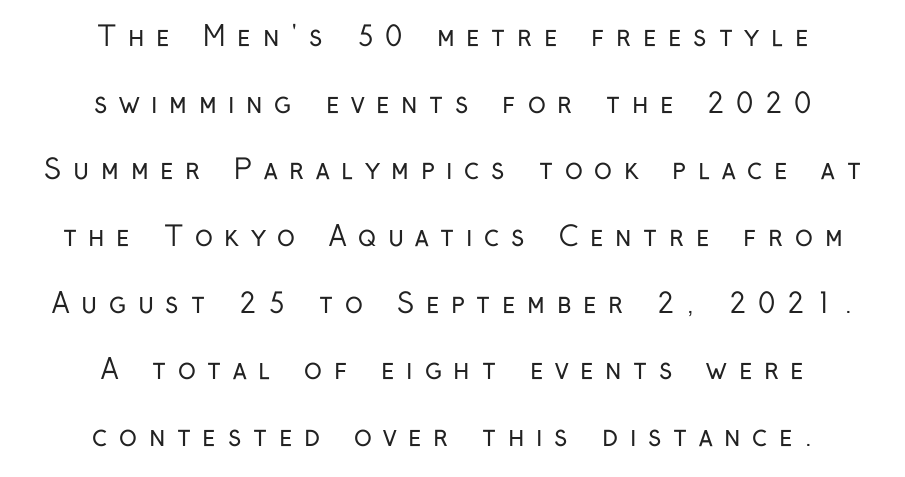
The typesetter chose a symmetrical, centered arrangement here. The letters stand upright; this is a roman face. These lines stand farther apart than default settings would place them. A clean baseline with only descenders dipping below it. The strokes carry an ordinary text weight at most. Tracking here is generous; glyphs stand well apart from one another.
